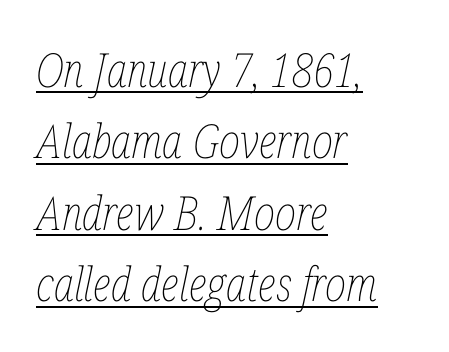
The image shows 47 px thin, condensed type, italic (leaning right); set left-aligned, normal line spacing (1.52x), normal letter spacing, underlined; low stroke contrast and a medium x-height.
